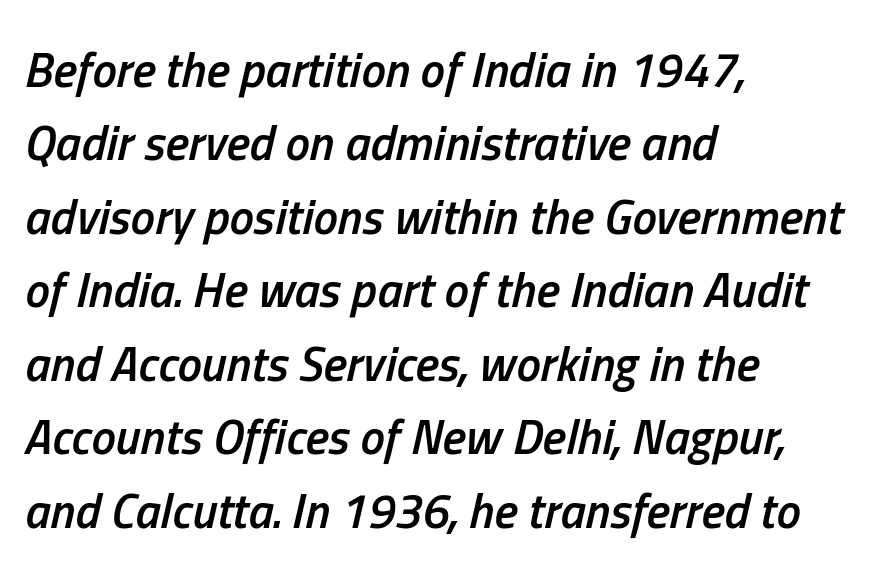
The image shows 49 px semibold, condensed type, italic (leaning right); set left-aligned, normal line spacing (1.5x), normal letter spacing, not underlined; low stroke contrast and a medium x-height.
